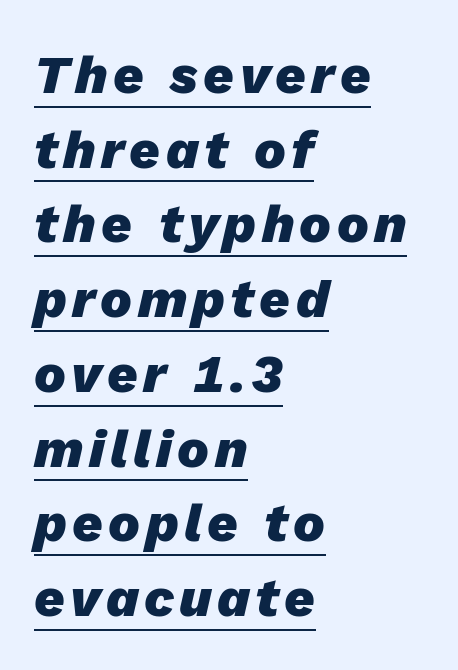
{"italic": "yes", "lean": "right", "slant_degrees": 13, "bold": "yes", "weight": "heavy", "width": "normal", "stroke_contrast": "low", "x_height": "medium", "monospaced": "no", "underline": "yes", "align": "left", "line_spacing": "normal", "line_spacing_ratio": 1.41, "glyph_px": 53}
